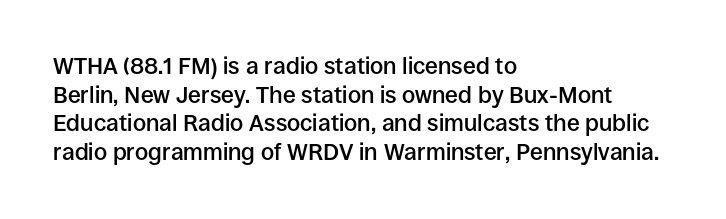
Q: Is the text bold? A: Semi-bold.
Q: Is the text italic (slanted)? A: No, it is upright.
Q: Is the text underlined? A: No.
Q: How is the paragraph aligned? A: Left-aligned.
Q: Is the spacing between letters normal or unusually wide? A: Normal.
